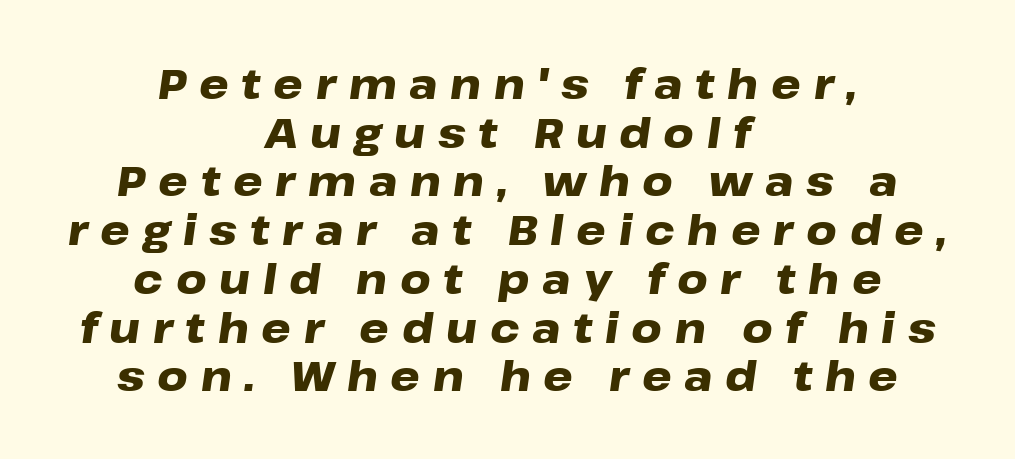
Q: Is the text bold? A: Yes.
Q: Is the text italic (slanted)? A: Yes, it leans right by about 8 degrees.
Q: Is the text underlined? A: No.
Q: How is the paragraph aligned? A: Centered.
Q: Is the spacing between letters normal or unusually wide? A: Unusually wide.
Q: Width (condensed, normal, or wide)? A: Wide.
Q: Stroke contrast? A: Low.
Q: x-height? A: Medium.
Q: Monospaced? A: No.
